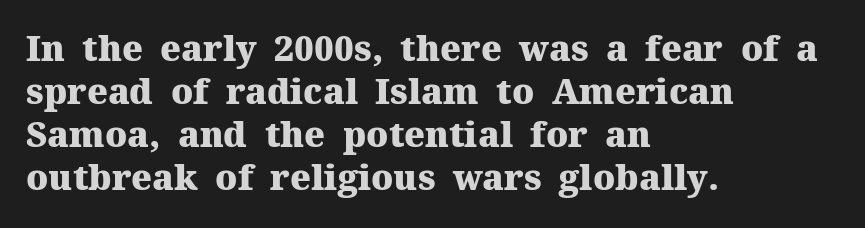
Chunky letters — that's bold for sure. Unmarked baselines from the first word to the last. What kind of face is this? One with serifs. Tracking value appears to be zero — textbook default spacing.
